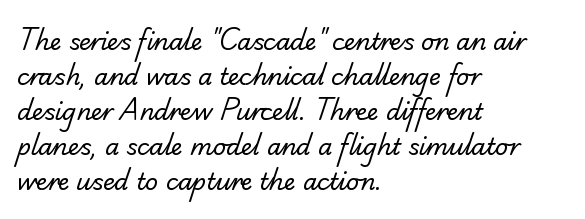
Q: Is the text bold? A: No.
Q: Is the text underlined? A: No.
Q: How is the paragraph aligned? A: Left-aligned.
Q: Is the spacing between letters normal or unusually wide? A: Normal.
Q: Is the spacing between lines tight, normal or loose? A: Normal.
